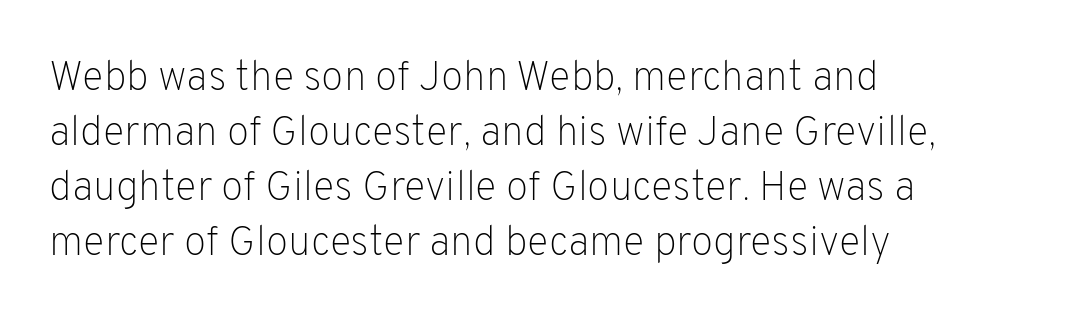
{"serif": "no", "italic": "no", "bold": "no", "weight": "light", "width": "normal", "stroke_contrast": "low", "x_height": "medium", "monospaced": "no", "underline": "no", "align": "left", "line_spacing": "normal", "line_spacing_ratio": 1.34, "letter_spacing": "normal", "letter_spacing_em": 0.0, "glyph_px": 41}
